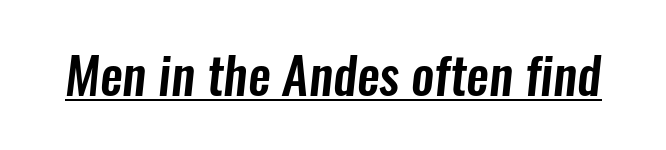
These lines are rendered in a variable-pitch font. Default kerning and tracking; the words read as compact shapes. The typesetter has applied underlining to the passage shown. What kind of face is this? One without serifs — a sans.
